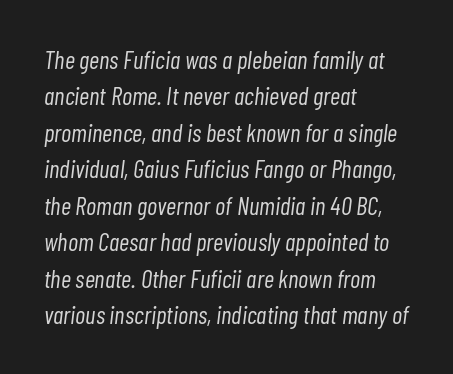
The image shows 25 px text type, italic (leaning right); set left-aligned, normal line spacing (1.46x), normal letter spacing, not underlined.
